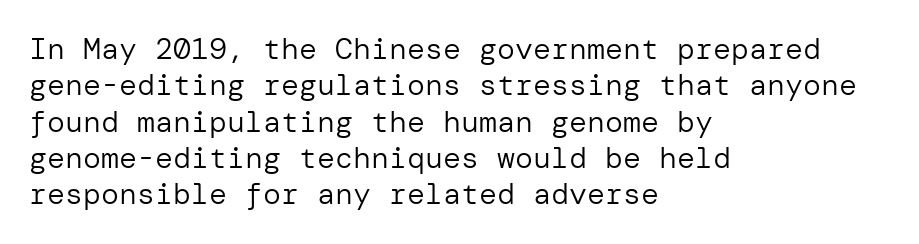
The glyphs in this specimen are sans serif. You can tell it's not italic because the verticals are truly vertical. Honestly, the letter spacing is just normal — you wouldn't notice it. Is this a heavy cut? Hardly; it is regular or lighter. Short and long lines alike share a common starting point at left.
